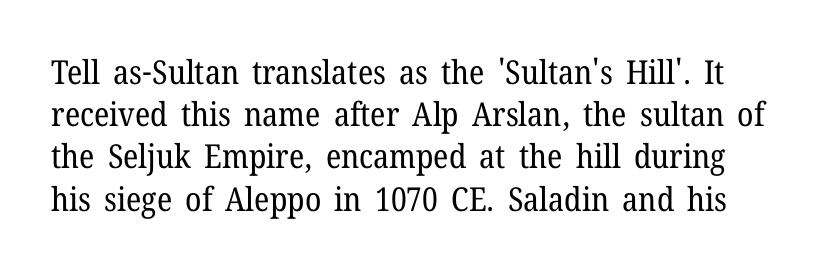
Q: Is the text bold? A: No.
Q: Is the text italic (slanted)? A: No, it is upright.
Q: Is the typeface a serif or a sans-serif typeface? A: Serif.
Q: Is the text underlined? A: No.
Q: Is the spacing between letters normal or unusually wide? A: Normal.
Q: Is the spacing between lines tight, normal or loose? A: Normal.
Q: Width (condensed, normal, or wide)? A: Normal.
Q: Stroke contrast? A: Low.
Q: x-height? A: Medium.
Q: Monospaced? A: No.
